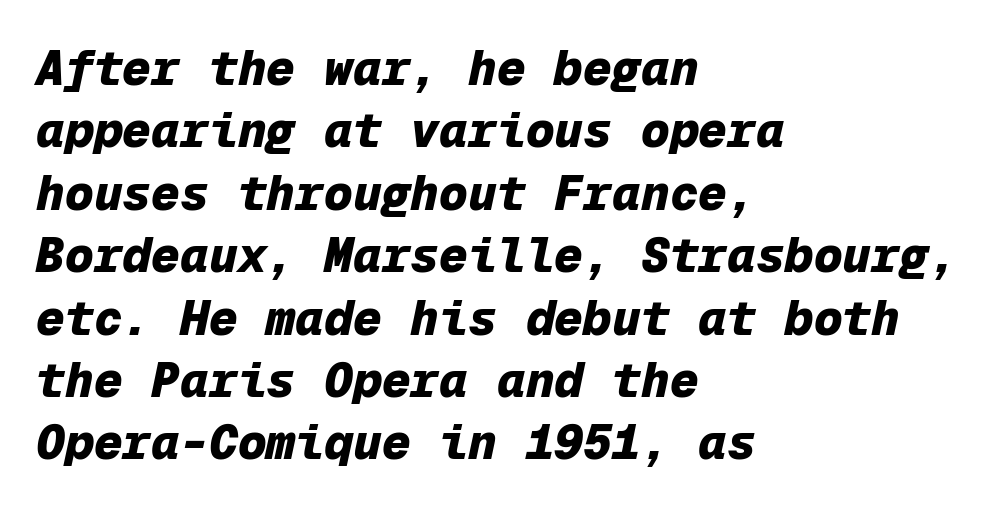
Each line starts at the same left margin while the right side varies. Honestly, the letter spacing is just normal — you wouldn't notice it. Is there much room between lines? A standard amount, neither cramped nor airy. Think of a typewriter: that constant character pitch is what you see here. Just letters on the line, the space beneath them empty.
